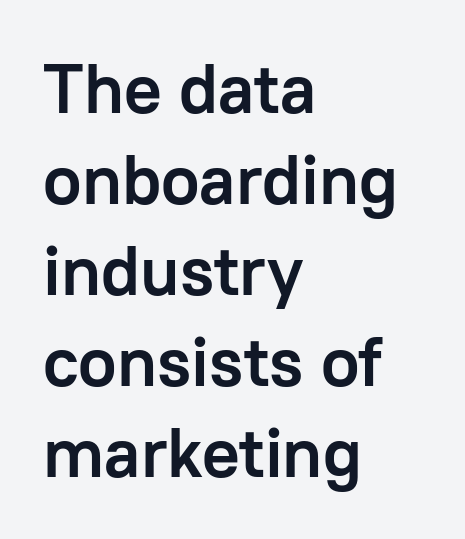
The image shows 70 px semibold sans-serif type, upright; set left-aligned, normal line spacing (1.3x), normal letter spacing, not underlined; low stroke contrast and a medium x-height.
